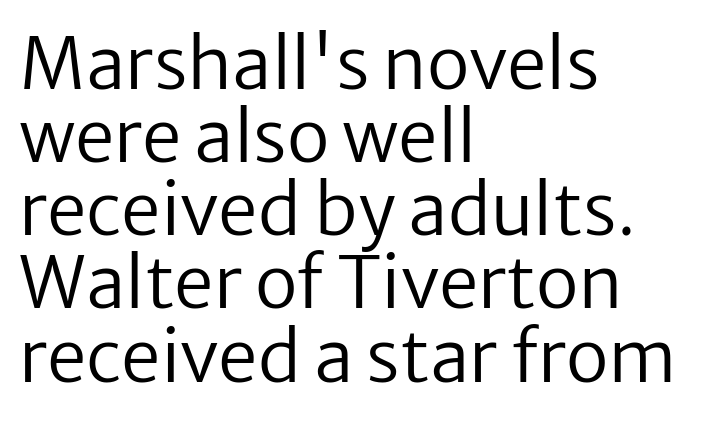
The image shows 71 px regular-weight sans-serif type, upright; set left-aligned, tight line spacing (1.03x), normal letter spacing, not underlined; low stroke contrast and a medium x-height.
